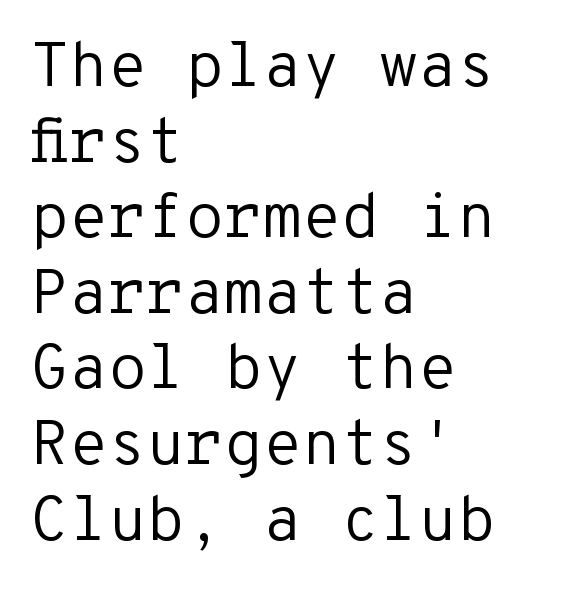
{"serif": "no", "italic": "no", "bold": "no", "weight": "regular", "width": "normal", "stroke_contrast": "low", "x_height": "medium", "monospaced": "yes", "underline": "no", "align": "left", "line_spacing_ratio": 1.2, "letter_spacing": "normal", "letter_spacing_em": 0.0, "glyph_px": 63}
